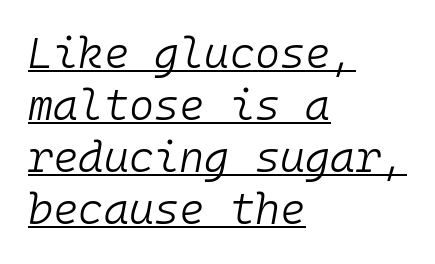
{"italic": "yes", "lean": "right", "slant_degrees": 10, "bold": "no", "weight": "light", "width": "normal", "stroke_contrast": "low", "x_height": "medium", "monospaced": "yes", "underline": "yes", "align": "left", "line_spacing_ratio": 1.21, "letter_spacing": "normal", "letter_spacing_em": 0.0, "glyph_px": 43}
